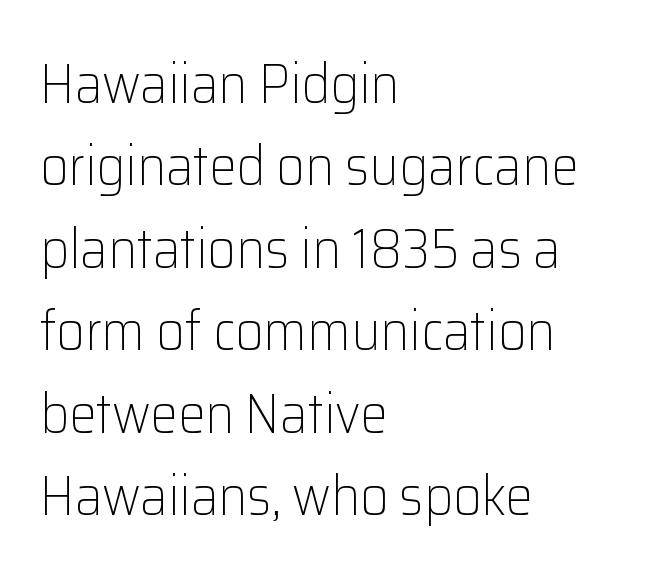
A typesetter would call this zero additional tracking. No chunkiness to these letters — they're not bold. The lines sit at an ordinary, default distance from one another. The typography opts for an upright posture over an oblique one.
